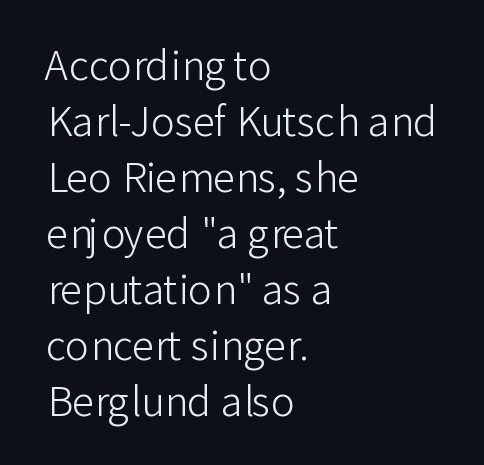
The rag falls on the right side of this text block. Caption: standard tracking, unaltered. Character widths vary here, with narrow letters taking less room than wide ones. A typesetter would mark this as roman, not italic. Is the type heavy? It reads as light-to-regular instead. Students, observe: this is what conventionally led text looks like.
